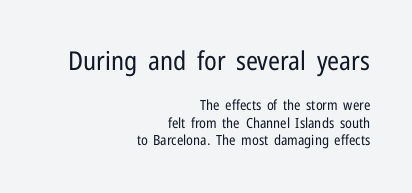
Q: Is the text bold? A: No.
Q: Is the text italic (slanted)? A: No, it is upright.
Q: Is the text underlined? A: No.
Q: How is the paragraph aligned? A: Right-aligned.
Q: Is the spacing between letters normal or unusually wide? A: Normal.
Q: Is the spacing between lines tight, normal or loose? A: Normal.
Q: Which block of text is set in a larger size, the first (top) or the second (bottom)? A: The first (top) one.
